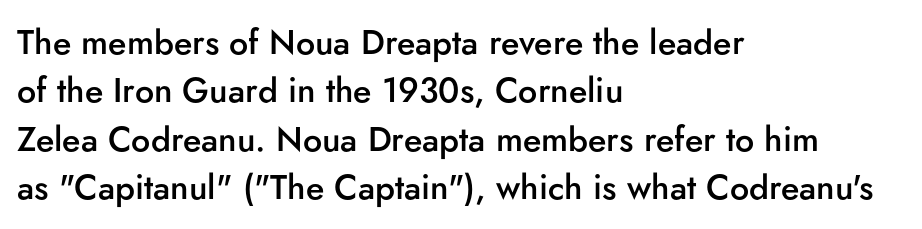
Q: Is the text bold? A: Semi-bold.
Q: Is the text italic (slanted)? A: No, it is upright.
Q: Is the typeface a serif or a sans-serif typeface? A: Sans-serif.
Q: Is the text underlined? A: No.
Q: How is the paragraph aligned? A: Left-aligned.
Q: Is the spacing between letters normal or unusually wide? A: Normal.
Q: Is the spacing between lines tight, normal or loose? A: Normal.
Q: Width (condensed, normal, or wide)? A: Normal.
Q: Stroke contrast? A: Low.
Q: x-height? A: Small.
Q: Monospaced? A: No.
